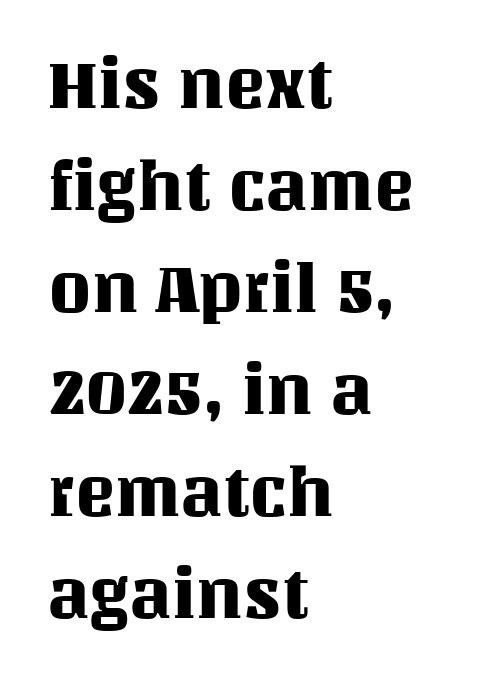
The rows are spaced the way most documents space them. The space beneath each line is pristine and unruled. This sample has the flowing, uneven cadence of proportional lettering. Students, note that the glyphs here touch the page at normal intervals. Caption: multi-line text, flush left, ragged right.
